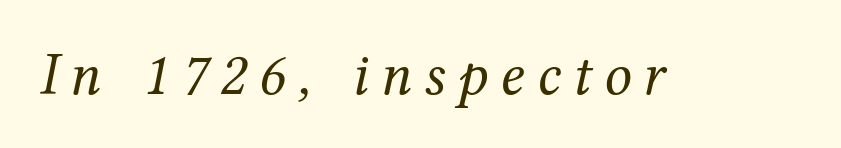
The image shows 61 px regular-weight serif type, italic (leaning right); set unusually wide letter spacing (+0.2 em), not underlined; medium stroke contrast and a medium x-height.
